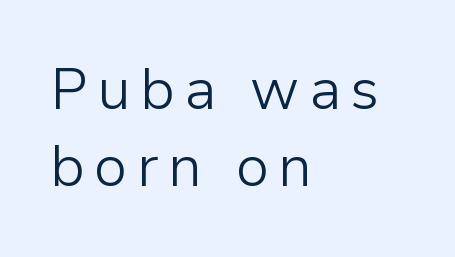
{"serif": "no", "italic": "no", "bold": "no", "weight": "light", "width": "normal", "stroke_contrast": "low", "x_height": "medium", "monospaced": "no", "underline": "no", "align": "left", "line_spacing": "normal", "line_spacing_ratio": 1.32, "glyph_px": 58}
